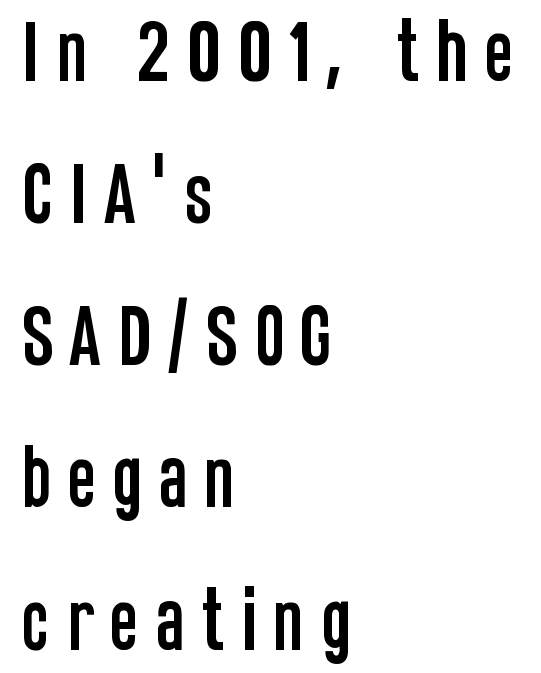
The image shows 69 px condensed sans-serif type, upright; set left-aligned, loose line spacing (2.06x), unusually wide letter spacing (+0.22 em), not underlined; low stroke contrast and a large x-height.
